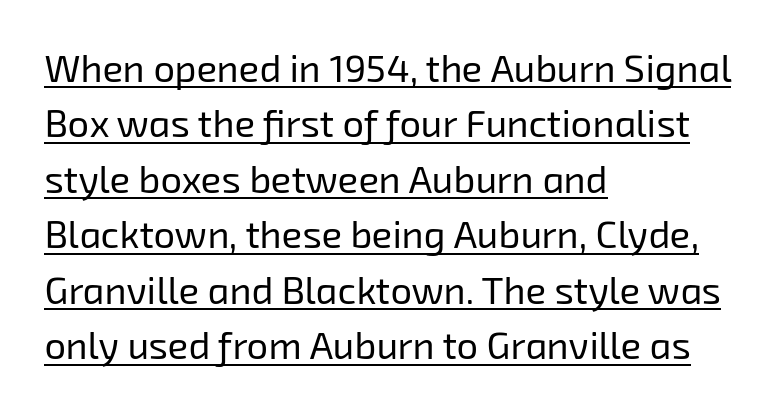
The image shows 38 px regular-weight sans-serif type; set left-aligned, normal line spacing (1.46x), normal letter spacing, underlined; low stroke contrast and a medium x-height.
